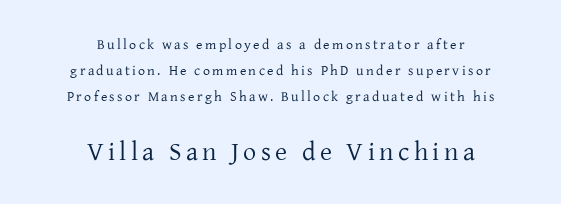
Heft: none added — not bold. A bare baseline throughout the passage. Line starts and ends both wander, symmetrically. Italic: no, the glyphs are upright roman. The face used here appears at its bigger size in the lower chunk.
